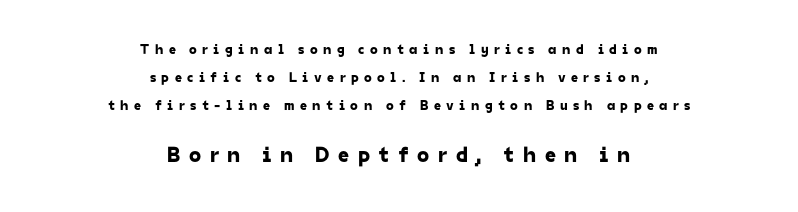
Here the glyphs are tracked loosely, breaking word shapes into spaced letters. The rendering uses a large line-height, opening up the rows. A bare baseline throughout the passage. Layout note: lines centered. Size contrast runs from small at the top to large at the bottom.
